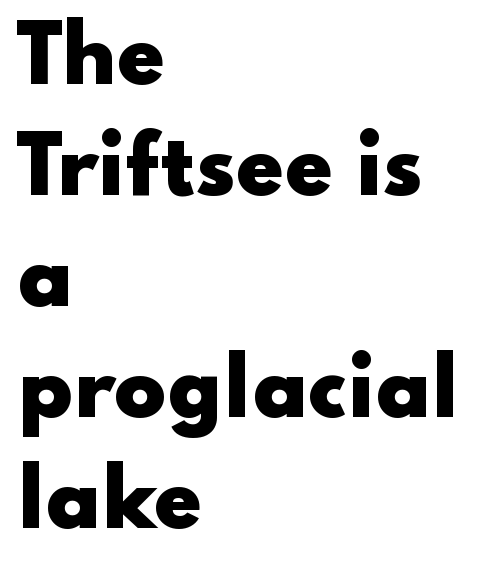
{"serif": "no", "italic": "no", "bold": "yes", "weight": "heavy", "width": "wide", "stroke_contrast": "low", "x_height": "small", "monospaced": "no", "underline": "no", "align": "left", "line_spacing": "normal", "line_spacing_ratio": 1.44, "letter_spacing": "normal", "letter_spacing_em": 0.0, "glyph_px": 77}
